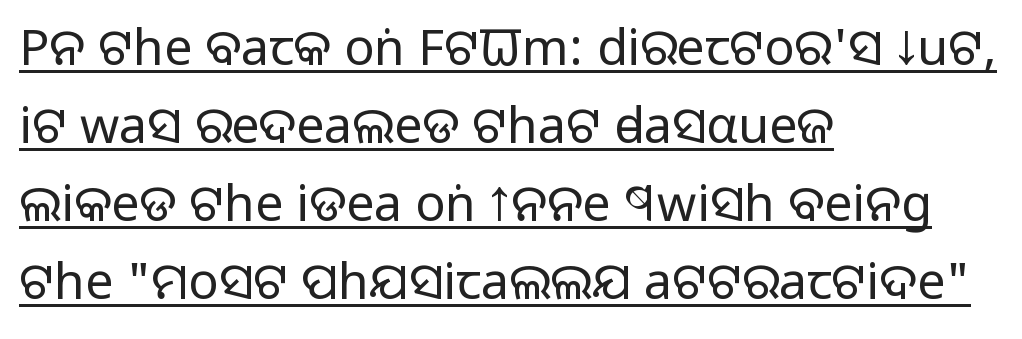
{"serif": "no", "italic": "no", "bold": "no", "weight": "regular", "width": "normal", "stroke_contrast": "low", "x_height": "large", "monospaced": "no", "underline": "yes", "align": "left", "line_spacing": "normal", "line_spacing_ratio": 1.56, "letter_spacing": "normal", "letter_spacing_em": 0.0, "glyph_px": 50}
